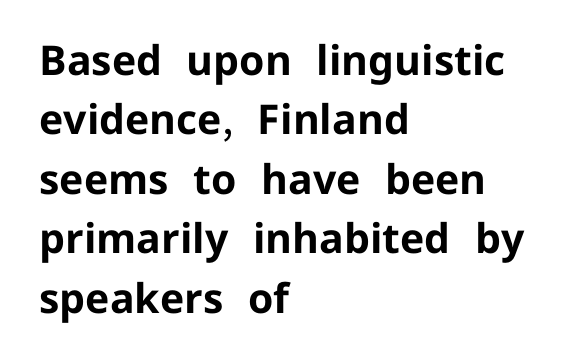
The image shows 41 px bold sans-serif type, upright; set left-aligned, normal line spacing (1.45x), normal letter spacing, not underlined; low stroke contrast and a medium x-height.
